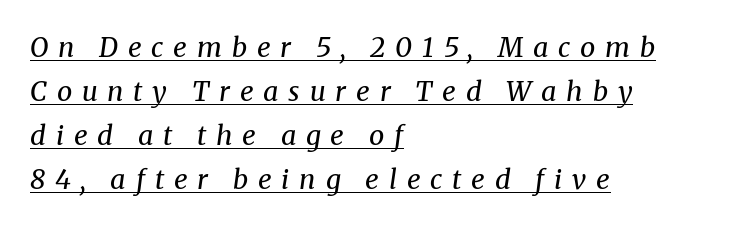
Underlined type. Observe the wide spacing: letters keep a clear distance from each other. There's an unmistakable incline to the writing here. The font is comparable to plain body text, perhaps lighter. Caption: multi-line text, flush left, ragged right.
